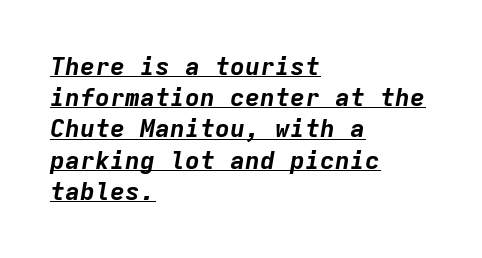
Q: Is the text bold? A: Yes.
Q: Is the text italic (slanted)? A: Yes, it leans right by about 9 degrees.
Q: Is the text underlined? A: Yes.
Q: How is the paragraph aligned? A: Left-aligned.
Q: Is the spacing between letters normal or unusually wide? A: Normal.
Q: Is the spacing between lines tight, normal or loose? A: Normal.
